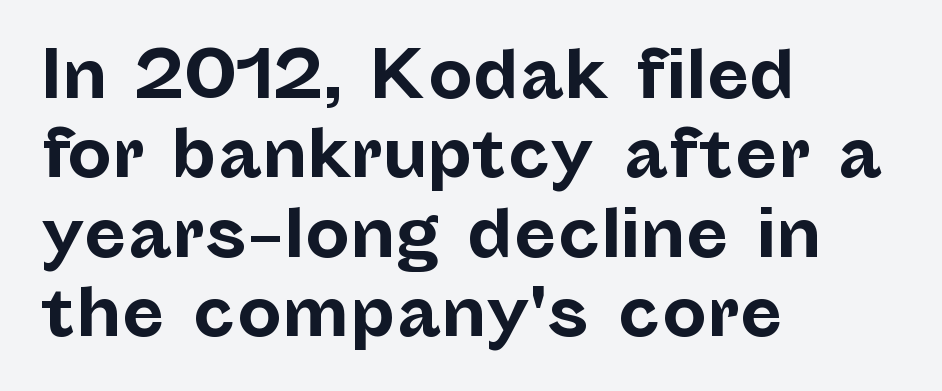
{"serif": "no", "italic": "no", "bold": "yes", "weight": "bold", "width": "normal", "stroke_contrast": "low", "x_height": "medium", "monospaced": "no", "underline": "no", "align": "left", "line_spacing": "normal", "line_spacing_ratio": 1.26, "letter_spacing": "normal", "letter_spacing_em": 0.0, "glyph_px": 63}
